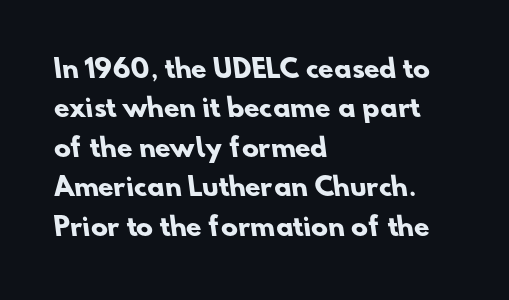
Q: Is the text bold? A: Yes.
Q: Is the text underlined? A: No.
Q: How is the paragraph aligned? A: Left-aligned.
Q: Is the spacing between letters normal or unusually wide? A: Normal.
Q: Is the spacing between lines tight, normal or loose? A: Normal.
